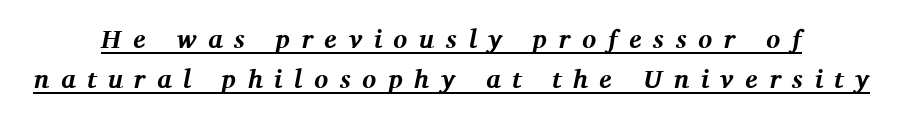
{"italic": "yes", "lean": "right", "slant_degrees": 11, "bold": "yes", "underline": "yes", "line_spacing": "normal", "line_spacing_ratio": 1.53, "letter_spacing": "wide", "letter_spacing_em": 0.45, "glyph_px": 26}
